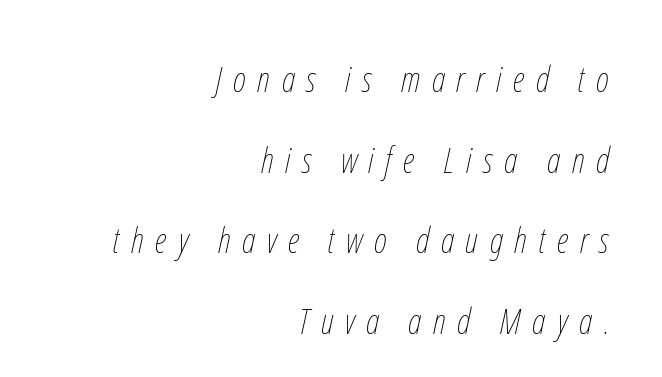
Q: Is the text bold? A: No.
Q: Is the text italic (slanted)? A: Yes, it leans right by about 12 degrees.
Q: Is the text underlined? A: No.
Q: How is the paragraph aligned? A: Right-aligned.
Q: Is the spacing between letters normal or unusually wide? A: Unusually wide.
Q: Is the spacing between lines tight, normal or loose? A: Loose.
Q: Width (condensed, normal, or wide)? A: Condensed.
Q: Stroke contrast? A: Low.
Q: x-height? A: Medium.
Q: Monospaced? A: No.
